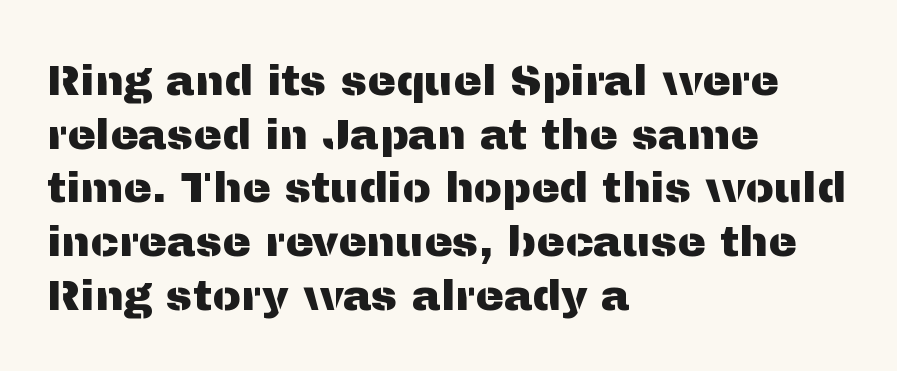
The image shows 43 px sans-serif type, upright; set left-aligned, normal line spacing (1.25x), normal letter spacing, not underlined; medium stroke contrast and a medium x-height.
